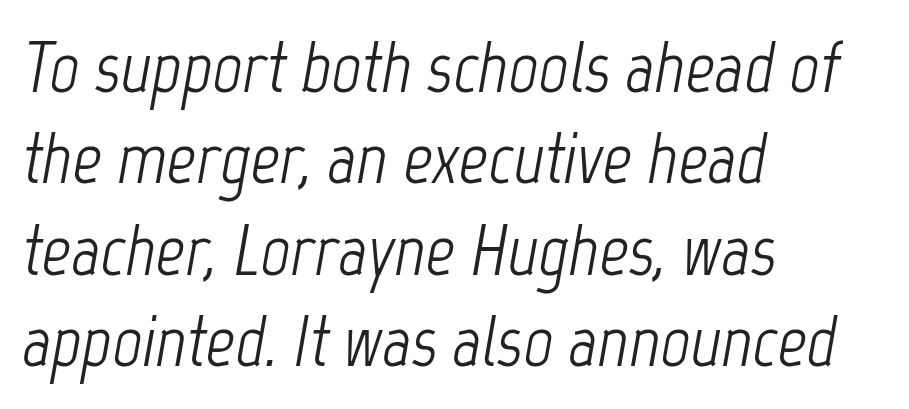
The image shows 72 px light, condensed type, italic (leaning right); set left-aligned, normal line spacing (1.27x), normal letter spacing, not underlined; low stroke contrast and a medium x-height.
